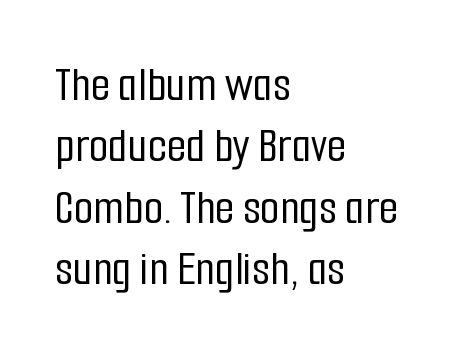
The image shows 50 px condensed sans-serif type, upright; set left-aligned, line spacing 1.23x, normal letter spacing, not underlined; low stroke contrast and a medium x-height.
